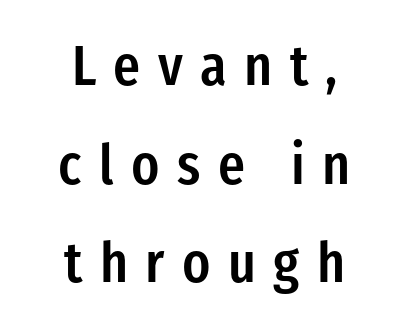
Nope, not italic — everything's standing straight. The letters are spread apart with noticeably loose tracking. Check where the strokes stop: nothing finishes them off — pure sans. You could not count columns in this text — the font is proportionally spaced. Horizontal alignment here is central, giving a formal, balanced look. Bold? Not quite — semibold, heavier than regular but stopping short.
